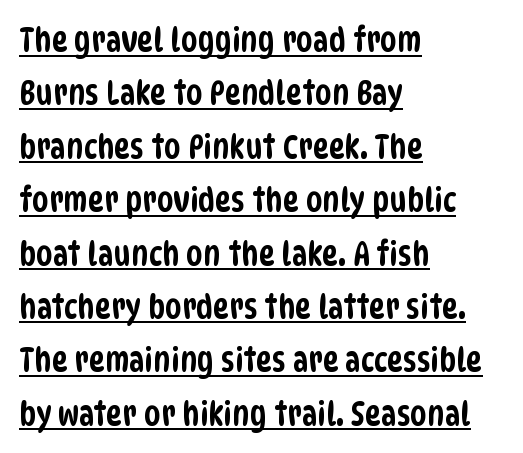
{"serif": "no", "width": "condensed", "stroke_contrast": "low", "x_height": "large", "monospaced": "no", "underline": "yes", "align": "left", "line_spacing": "normal", "line_spacing_ratio": 1.57, "letter_spacing": "normal", "letter_spacing_em": 0.0, "glyph_px": 34}
